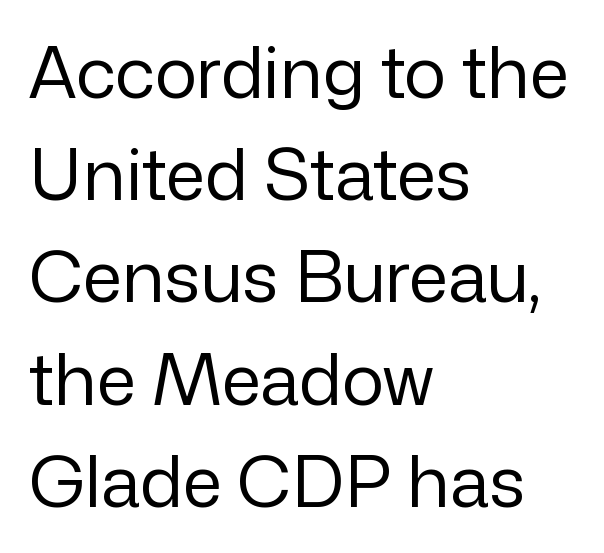
Q: Is the text bold? A: No.
Q: Is the text italic (slanted)? A: No, it is upright.
Q: Is the typeface a serif or a sans-serif typeface? A: Sans-serif.
Q: Is the text underlined? A: No.
Q: How is the paragraph aligned? A: Left-aligned.
Q: Is the spacing between letters normal or unusually wide? A: Normal.
Q: Is the spacing between lines tight, normal or loose? A: Normal.
Q: Width (condensed, normal, or wide)? A: Normal.
Q: Stroke contrast? A: Low.
Q: x-height? A: Medium.
Q: Monospaced? A: No.
